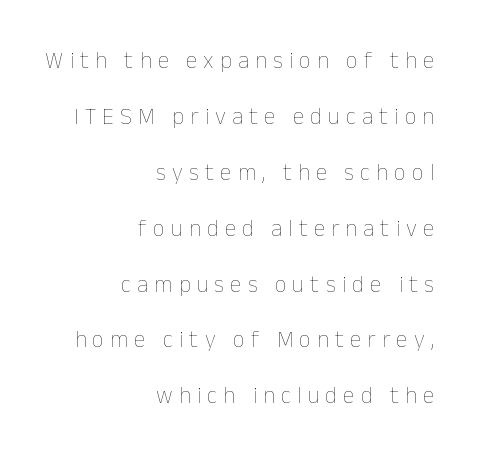
The image shows 23 px text type, upright; set right-aligned, loose line spacing (2.43x), unusually wide letter spacing (+0.27 em), not underlined.
